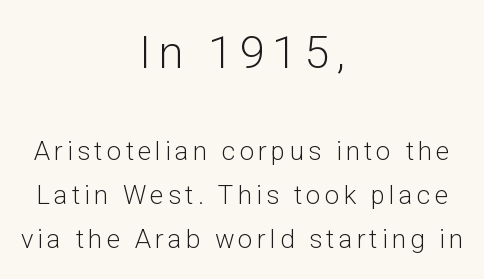
Leftover space on each line is divided equally before and after the words. Characters remain perfectly vertical along every line. Stroke mass is kept to a normal reading level or below. Stroke terminals: plain, sans-serif. Check under the words: just untouched page. The passage shown is typed in a proportional face where columns would drift.
